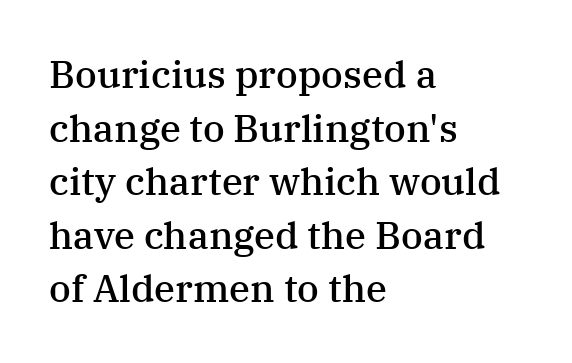
{"serif": "yes", "italic": "no", "bold": "semi", "weight": "semibold", "width": "normal", "stroke_contrast": "medium", "x_height": "medium", "monospaced": "no", "underline": "no", "align": "left", "line_spacing": "normal", "line_spacing_ratio": 1.41, "letter_spacing": "normal", "letter_spacing_em": 0.0, "glyph_px": 38}
